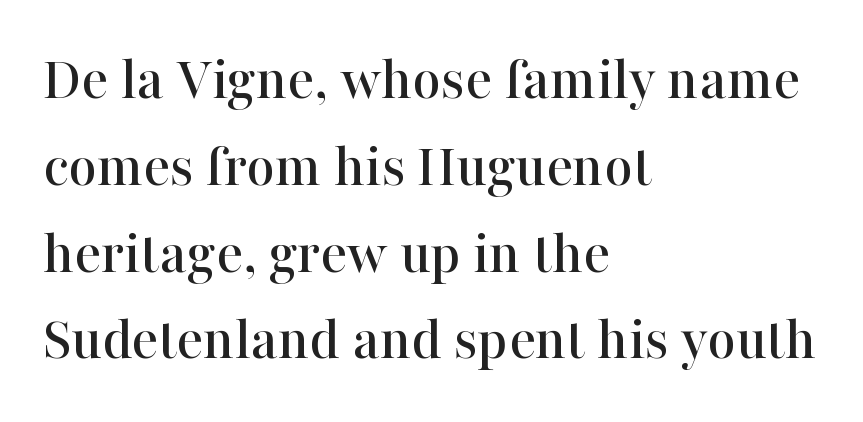
Short and long lines alike share a common starting point at left. Spacing verdict: proportional, widths tailored to each character. Just letters on the line, the space beneath them empty. Caption: standard tracking, unaltered.
